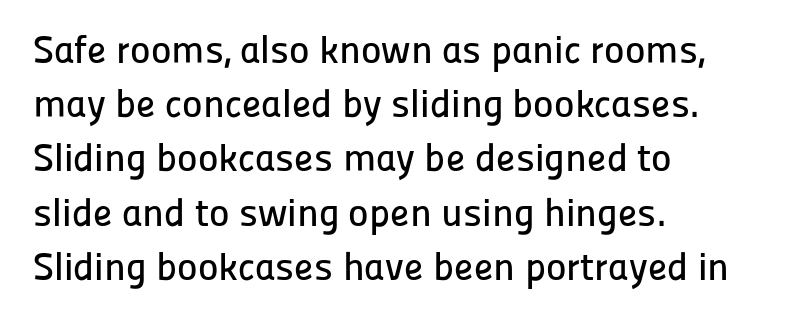
The area under the type is left untouched. A typesetter would call this proportional, since set widths differ per character. The leading is moderate, giving the passage an even texture. Notice how the stems are strictly vertical — no italics here.
